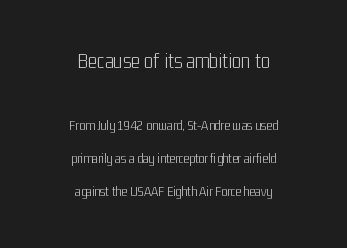
The image shows 22 px text type, upright; set centered, loose line spacing (2.35x), normal letter spacing, not underlined; the first (top) block is 1.57x larger.
